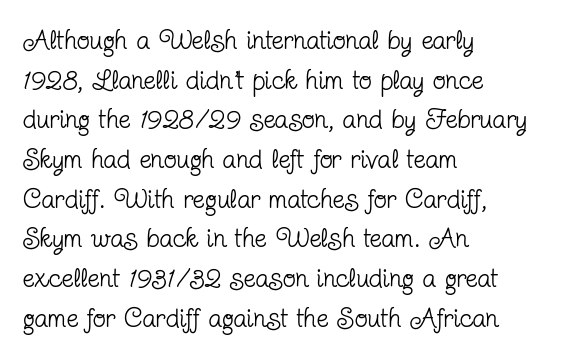
{"italic": "no", "bold": "no", "underline": "no", "align": "left", "line_spacing": "normal", "line_spacing_ratio": 1.47, "letter_spacing": "normal", "letter_spacing_em": 0.0, "glyph_px": 27}
